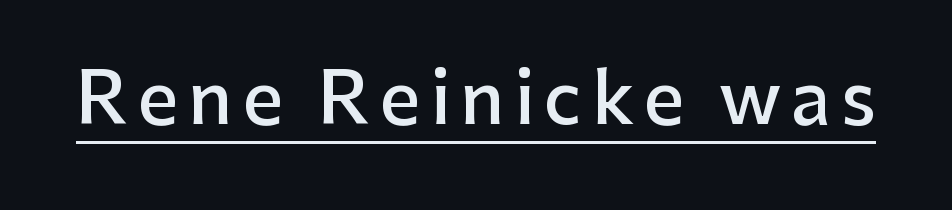
{"serif": "no", "italic": "no", "bold": "semi", "weight": "semibold", "width": "normal", "stroke_contrast": "low", "x_height": "medium", "monospaced": "no", "underline": "yes", "glyph_px": 71}
